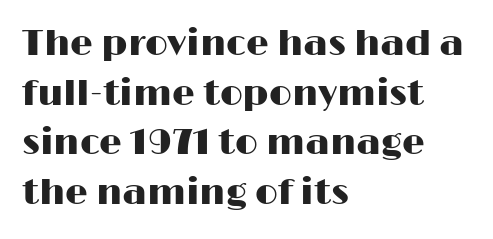
Q: Is the text italic (slanted)? A: No, it is upright.
Q: Is the typeface a serif or a sans-serif typeface? A: Sans-serif.
Q: Is the text underlined? A: No.
Q: How is the paragraph aligned? A: Left-aligned.
Q: Is the spacing between letters normal or unusually wide? A: Normal.
Q: Is the spacing between lines tight, normal or loose? A: Normal.
Q: Width (condensed, normal, or wide)? A: Wide.
Q: Stroke contrast? A: High.
Q: x-height? A: Medium.
Q: Monospaced? A: No.
